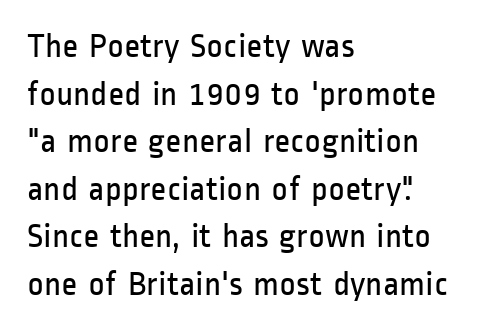
Q: Is the text bold? A: No.
Q: Is the text italic (slanted)? A: No, it is upright.
Q: Is the typeface a serif or a sans-serif typeface? A: Sans-serif.
Q: Is the text underlined? A: No.
Q: How is the paragraph aligned? A: Left-aligned.
Q: Is the spacing between letters normal or unusually wide? A: Normal.
Q: Is the spacing between lines tight, normal or loose? A: Normal.
Q: Width (condensed, normal, or wide)? A: Condensed.
Q: Stroke contrast? A: Low.
Q: x-height? A: Medium.
Q: Monospaced? A: No.
